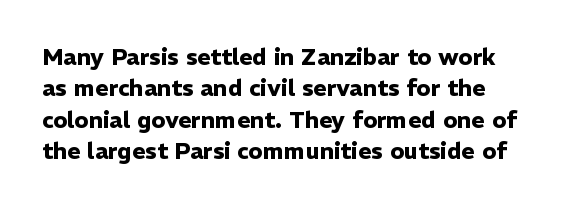
{"italic": "no", "bold": "yes", "underline": "no", "line_spacing": "normal", "line_spacing_ratio": 1.36, "letter_spacing": "normal", "letter_spacing_em": 0.0, "glyph_px": 23}
